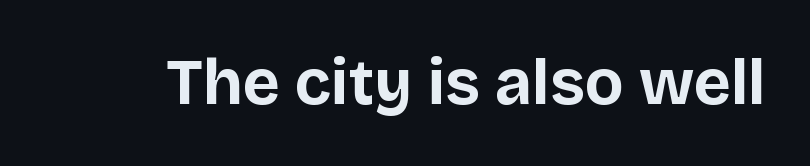
The image shows 64 px bold sans-serif type, upright; set normal letter spacing, not underlined; low stroke contrast and a large x-height.
